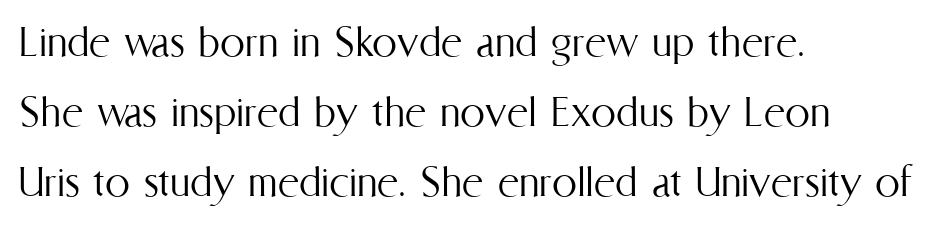
Every row of glyphs begins at an identical x-position on the left. The rendering uses natural spacing where letterforms have individual widths. This sample keeps an unexceptional amount of space between lines. Words appear dense and cohesive because spacing is normal.
